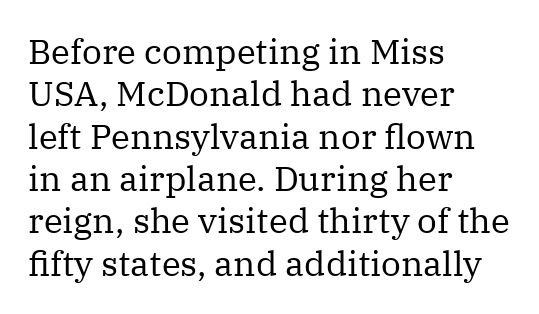
{"serif": "yes", "italic": "no", "bold": "no", "weight": "regular", "width": "normal", "stroke_contrast": "medium", "x_height": "medium", "monospaced": "no", "underline": "no", "align": "left", "line_spacing_ratio": 1.21, "letter_spacing": "normal", "letter_spacing_em": 0.0, "glyph_px": 35}
